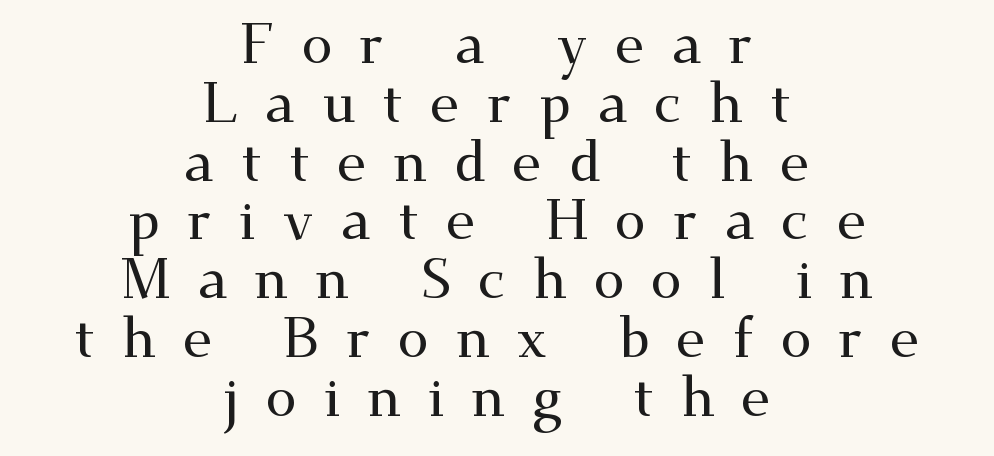
Q: Is the text italic (slanted)? A: No, it is upright.
Q: Is the typeface a serif or a sans-serif typeface? A: Serif.
Q: Is the text underlined? A: No.
Q: How is the paragraph aligned? A: Centered.
Q: Is the spacing between letters normal or unusually wide? A: Unusually wide.
Q: Is the spacing between lines tight, normal or loose? A: Tight.
Q: Width (condensed, normal, or wide)? A: Wide.
Q: Stroke contrast? A: Medium.
Q: x-height? A: Small.
Q: Monospaced? A: No.
